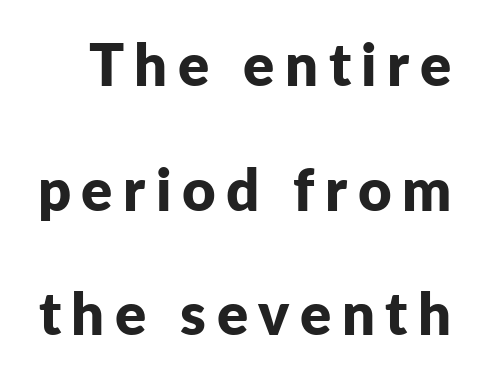
Q: Is the text bold? A: Yes.
Q: Is the text italic (slanted)? A: No, it is upright.
Q: Is the typeface a serif or a sans-serif typeface? A: Sans-serif.
Q: Is the text underlined? A: No.
Q: Is the spacing between lines tight, normal or loose? A: Loose.
Q: Width (condensed, normal, or wide)? A: Normal.
Q: Stroke contrast? A: Low.
Q: x-height? A: Medium.
Q: Monospaced? A: No.
